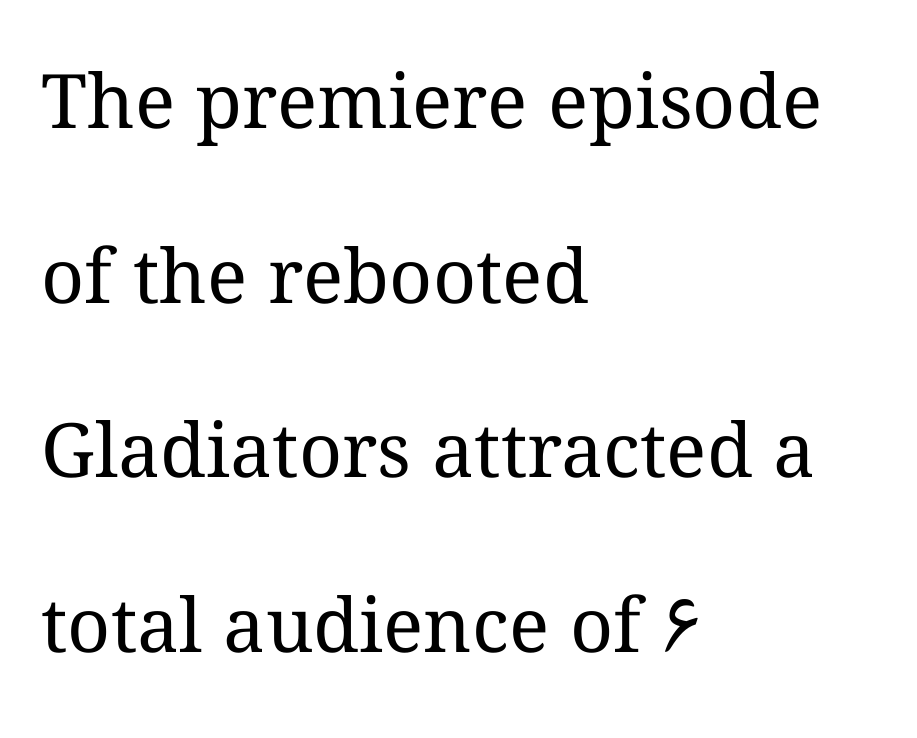
These glyphs show unthickened strokes, regular width or finer. You could fit nearly another row in the gap between these rows. The area under the type is left untouched. Upright lettering throughout. Caption: standard tracking, unaltered. Character widths vary here, with narrow letters taking less room than wide ones.
